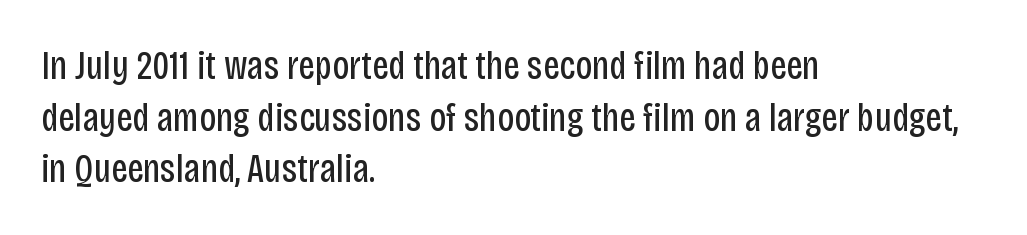
Q: Is the text bold? A: No.
Q: Is the text italic (slanted)? A: No, it is upright.
Q: Is the typeface a serif or a sans-serif typeface? A: Sans-serif.
Q: Is the text underlined? A: No.
Q: How is the paragraph aligned? A: Left-aligned.
Q: Is the spacing between letters normal or unusually wide? A: Normal.
Q: Is the spacing between lines tight, normal or loose? A: Normal.
Q: Width (condensed, normal, or wide)? A: Condensed.
Q: Stroke contrast? A: Low.
Q: x-height? A: Large.
Q: Monospaced? A: No.
